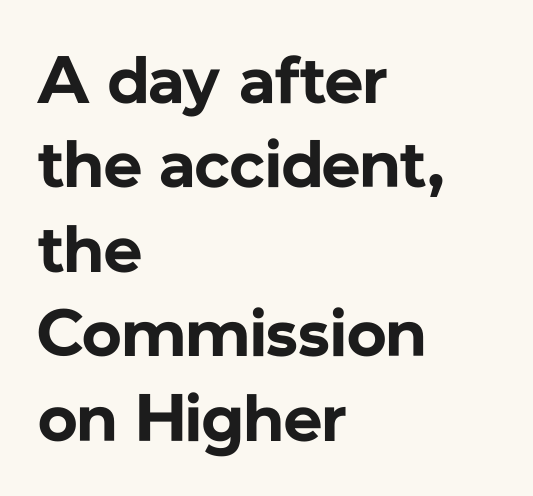
The image shows 67 px bold sans-serif type, upright; set left-aligned, normal line spacing (1.26x), normal letter spacing, not underlined; low stroke contrast and a medium x-height.
